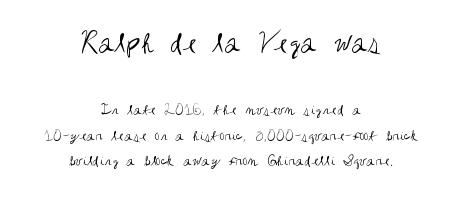
Q: Is the text bold? A: No.
Q: Is the typeface a serif or a sans-serif typeface? A: Sans-serif.
Q: Is the text underlined? A: No.
Q: How is the paragraph aligned? A: Centered.
Q: Is the spacing between letters normal or unusually wide? A: Normal.
Q: Is the spacing between lines tight, normal or loose? A: Normal.
Q: Which block of text is set in a larger size, the first (top) or the second (bottom)? A: The first (top) one.
Q: Width (condensed, normal, or wide)? A: Condensed.
Q: Stroke contrast? A: Medium.
Q: x-height? A: Large.
Q: Monospaced? A: No.
